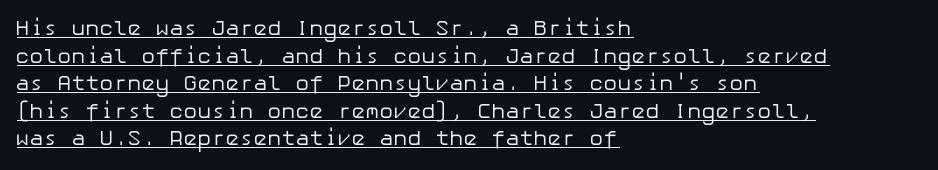
{"italic": "no", "bold": "no", "underline": "yes", "align": "left", "line_spacing": "normal", "line_spacing_ratio": 1.31, "letter_spacing": "normal", "letter_spacing_em": 0.0, "glyph_px": 21}
